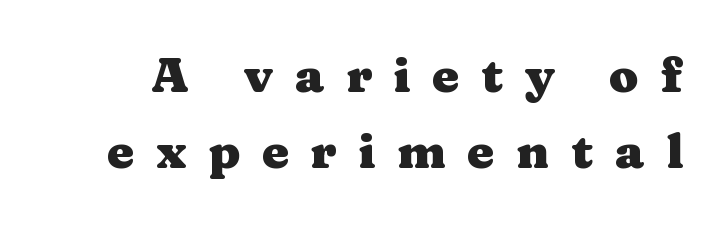
This is roman type, the default non-slanted kind. The gap between lines stays unmarked. If you measured baseline to baseline, you'd find a middling distance. Emphasis by weight is at full strength: bold. The glyphs in this specimen are seriffed. Proportional: the letters do not fall into vertical columns.
